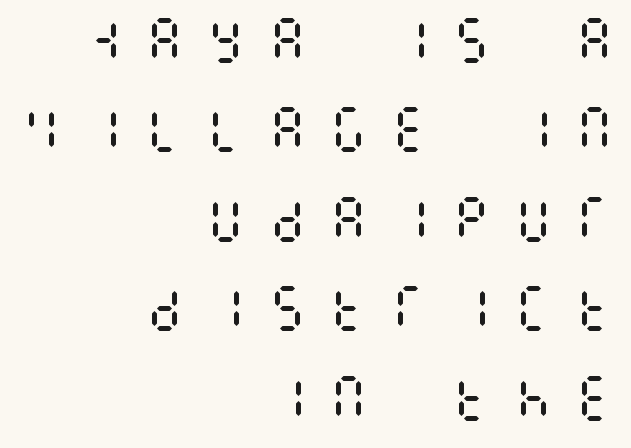
The image shows 50 px regular-weight, condensed type, upright; set right-aligned, line spacing 1.79x, unusually wide letter spacing (+0.43 em), not underlined; medium stroke contrast and a large x-height.
